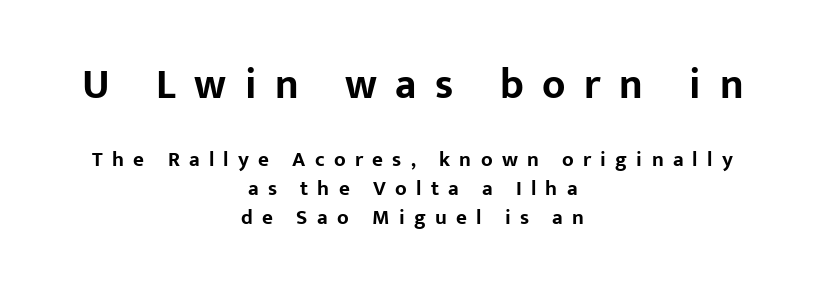
Here the glyphs are tracked loosely, breaking word shapes into spaced letters. Do the characters align in a grid? No, the font is proportional. The upper block of text is set noticeably larger than the block beneath it. The glyphs are unaccompanied by any horizontal stroke below them. Characters remain perfectly vertical along every line. Reading down the column, the eye jumps a familiar distance to each next line.
